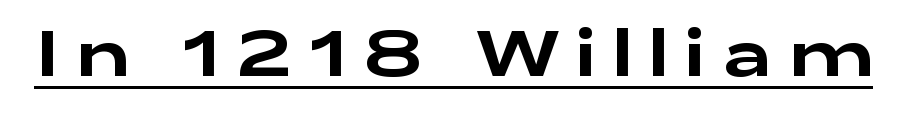
Q: Is the text italic (slanted)? A: No, it is upright.
Q: Is the typeface a serif or a sans-serif typeface? A: Sans-serif.
Q: Is the text underlined? A: Yes.
Q: Is the spacing between letters normal or unusually wide? A: Unusually wide.
Q: Width (condensed, normal, or wide)? A: Wide.
Q: Stroke contrast? A: Low.
Q: x-height? A: Medium.
Q: Monospaced? A: No.
